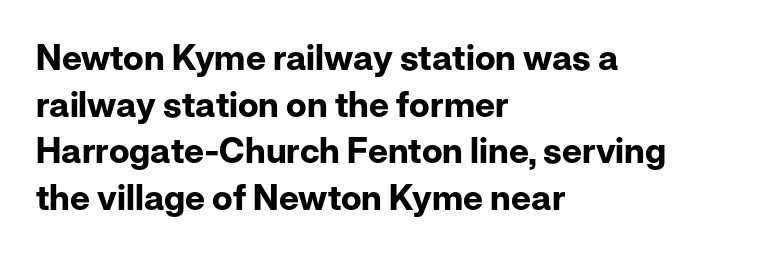
The image shows 35 px bold sans-serif type, upright; set left-aligned, normal line spacing (1.33x), normal letter spacing, not underlined; low stroke contrast and a medium x-height.
